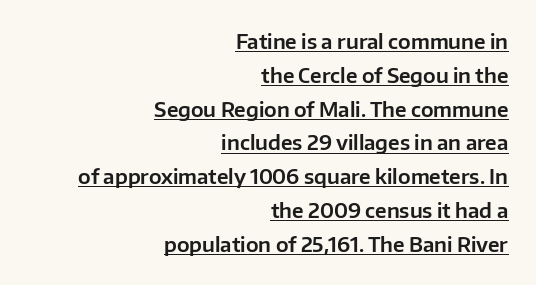
The image shows 20 px text type, upright; set right-aligned, normal line spacing (1.69x), normal letter spacing, underlined.
